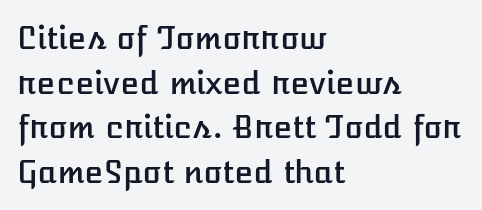
{"italic": "no", "width": "normal", "stroke_contrast": "low", "x_height": "medium", "monospaced": "no", "underline": "no", "align": "left", "line_spacing": "normal", "line_spacing_ratio": 1.44, "letter_spacing": "normal", "letter_spacing_em": 0.0, "glyph_px": 31}
